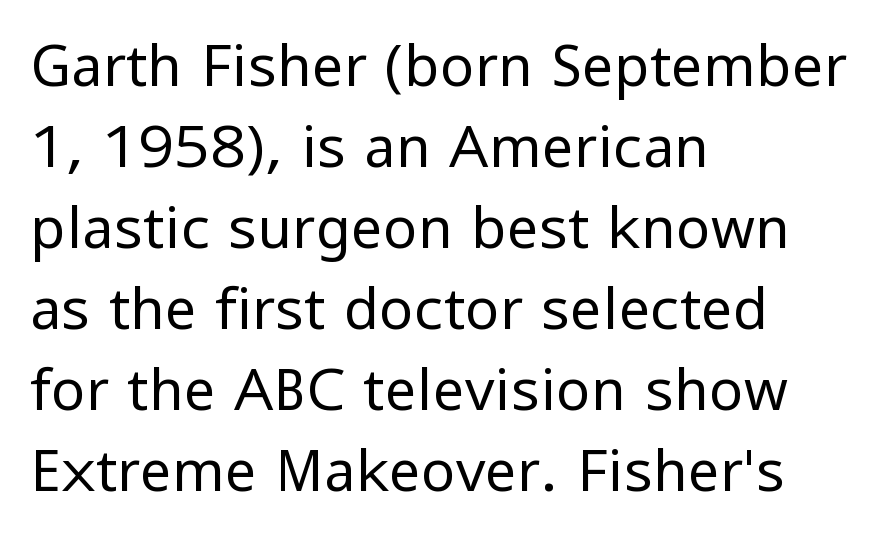
{"serif": "no", "italic": "no", "bold": "no", "weight": "regular", "width": "normal", "stroke_contrast": "low", "x_height": "medium", "monospaced": "no", "underline": "no", "align": "left", "line_spacing": "normal", "line_spacing_ratio": 1.42, "letter_spacing": "normal", "letter_spacing_em": 0.0, "glyph_px": 57}
